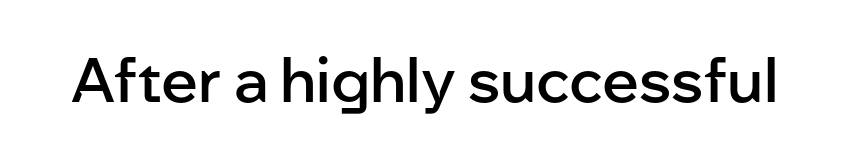
Clear beneath every line of the passage. In terms of letterspacing, this is plain default setting. You could not count columns in this text — the font is proportionally spaced. Tall strokes in this sample are plumb rather than angled.
